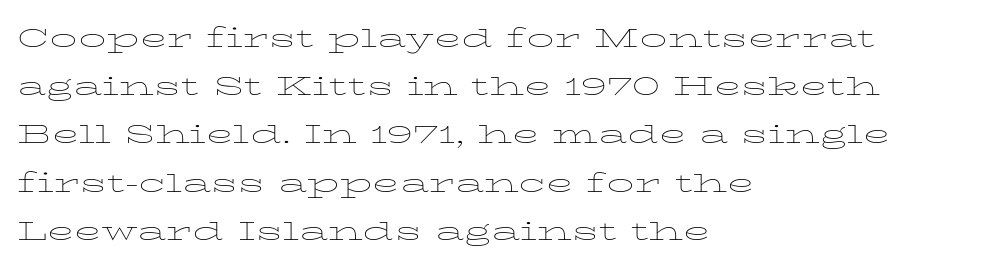
{"italic": "no", "bold": "no", "weight": "thin", "width": "wide", "stroke_contrast": "low", "x_height": "medium", "monospaced": "no", "underline": "no", "align": "left", "line_spacing": "normal", "line_spacing_ratio": 1.34, "letter_spacing": "normal", "letter_spacing_em": 0.0, "glyph_px": 36}
